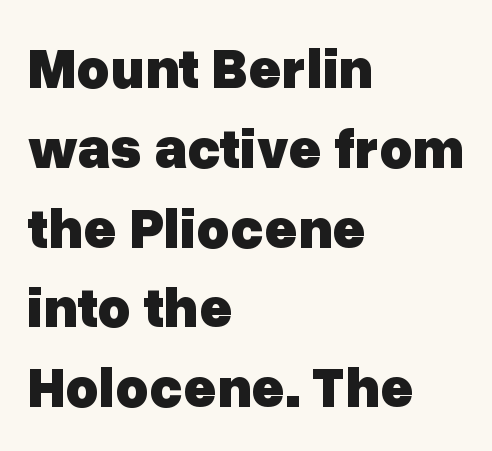
Q: Is the text bold? A: Yes.
Q: Is the text italic (slanted)? A: No, it is upright.
Q: Is the typeface a serif or a sans-serif typeface? A: Sans-serif.
Q: Is the text underlined? A: No.
Q: How is the paragraph aligned? A: Left-aligned.
Q: Is the spacing between letters normal or unusually wide? A: Normal.
Q: Is the spacing between lines tight, normal or loose? A: Normal.
Q: Width (condensed, normal, or wide)? A: Normal.
Q: Stroke contrast? A: Low.
Q: x-height? A: Medium.
Q: Monospaced? A: No.
